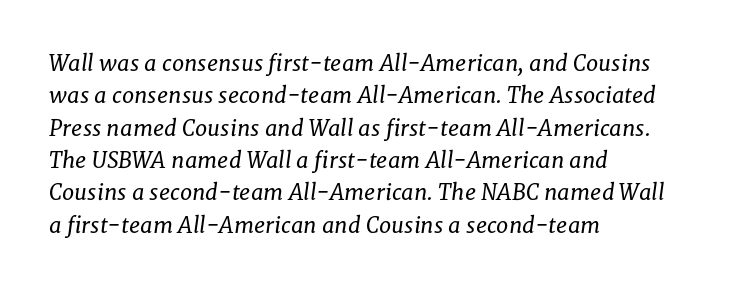
In CSS terms this would be text-align: left. The line-height multiplier appears to be the usual default. Bold? No — there's no thickening of the strokes. Honestly, the letter spacing is just normal — you wouldn't notice it. The axis of the letterforms is tilted away from vertical.
